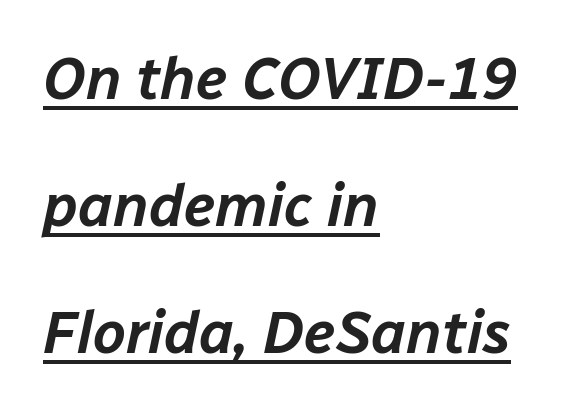
{"italic": "yes", "lean": "right", "slant_degrees": 12, "width": "normal", "stroke_contrast": "low", "x_height": "medium", "monospaced": "no", "underline": "yes", "align": "left", "line_spacing": "loose", "line_spacing_ratio": 2.15, "letter_spacing": "normal", "letter_spacing_em": 0.0, "glyph_px": 59}
